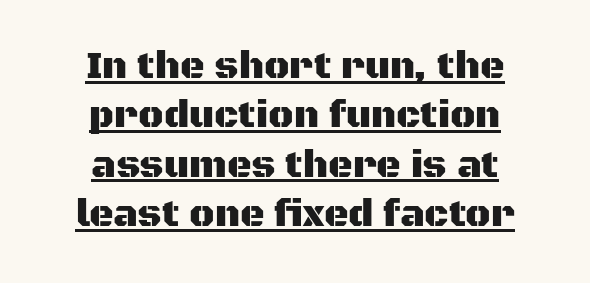
The letters carry no serifs — their stems end cleanly without finishing strokes. The face used here is proportionally spaced, like ordinary book or web type. Which margin do the lines hug? Neither — every line sits in the middle. Nothing unusual about the tracking: characters are spaced as the font intends.
